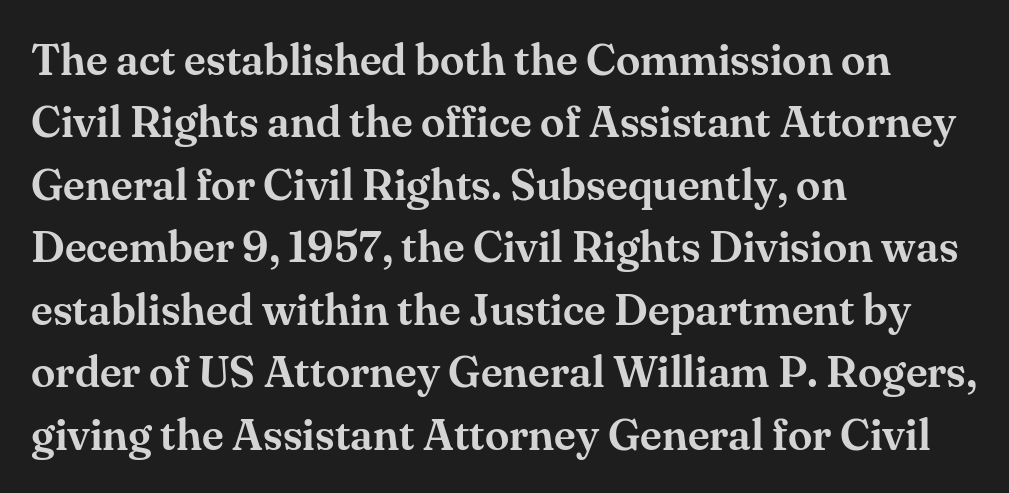
{"serif": "yes", "italic": "no", "width": "normal", "stroke_contrast": "medium", "x_height": "small", "monospaced": "no", "underline": "no", "align": "left", "line_spacing": "normal", "line_spacing_ratio": 1.42, "letter_spacing": "normal", "letter_spacing_em": 0.0, "glyph_px": 44}
